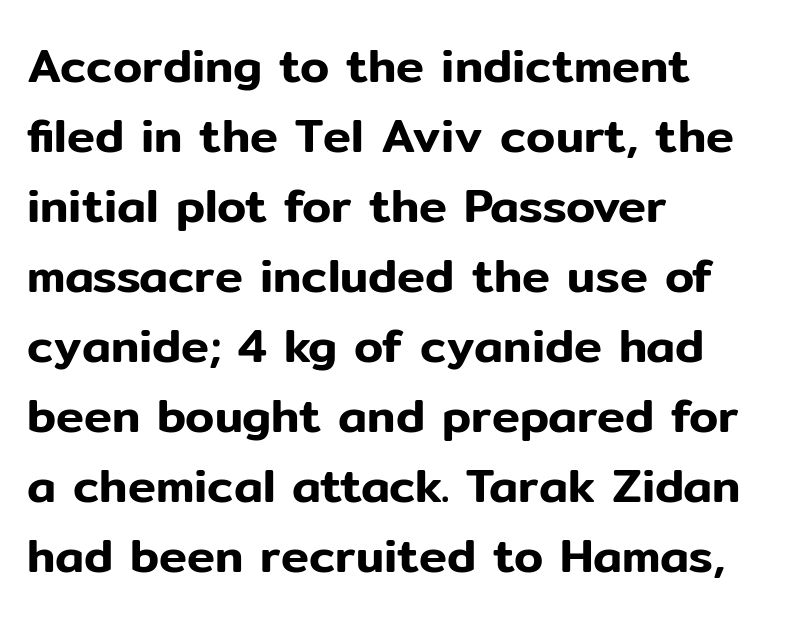
Q: Is the text italic (slanted)? A: No, it is upright.
Q: Is the typeface a serif or a sans-serif typeface? A: Sans-serif.
Q: Is the text underlined? A: No.
Q: How is the paragraph aligned? A: Left-aligned.
Q: Is the spacing between letters normal or unusually wide? A: Normal.
Q: Is the spacing between lines tight, normal or loose? A: Normal.
Q: Width (condensed, normal, or wide)? A: Normal.
Q: Stroke contrast? A: Low.
Q: x-height? A: Medium.
Q: Monospaced? A: No.
